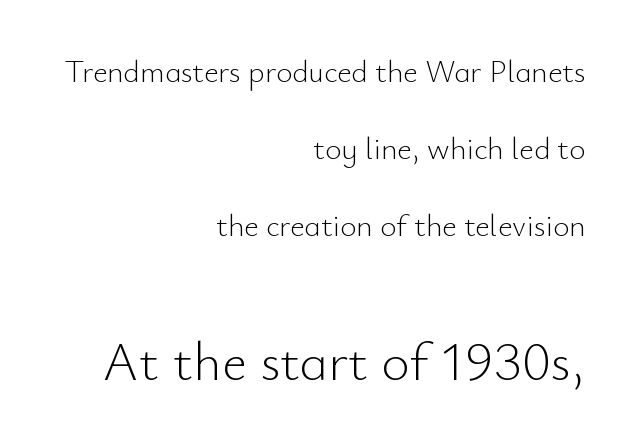
{"serif": "no", "italic": "no", "bold": "no", "weight": "light", "width": "normal", "stroke_contrast": "low", "x_height": "small", "monospaced": "no", "underline": "no", "align": "right", "line_spacing": "loose", "line_spacing_ratio": 2.48, "letter_spacing": "normal", "letter_spacing_em": 0.0, "larger_block": "second", "size_ratio": 1.74, "glyph_px": 54}
